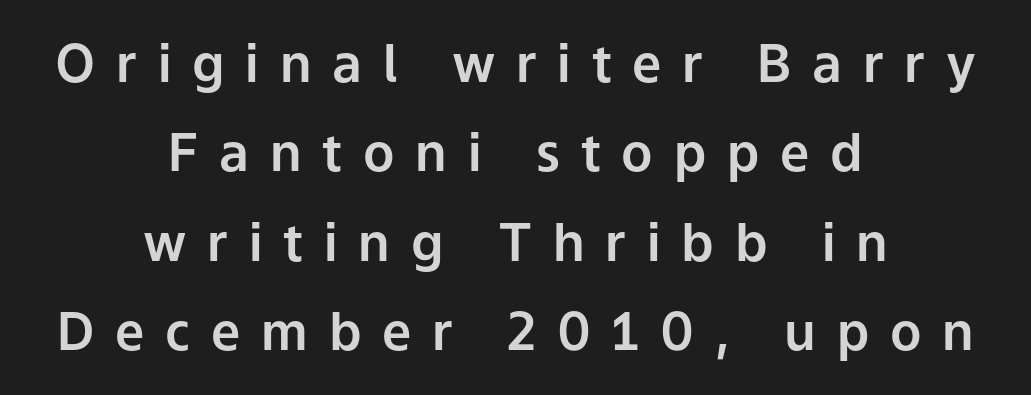
Unlike italic type, these characters show no tilt at all. Classification — sans serif. Every row of glyphs is offset so its center matches the block's center. The gap between lines stays unmarked. Is this a fixed-width face? No — the glyphs have proportional, varying widths.
